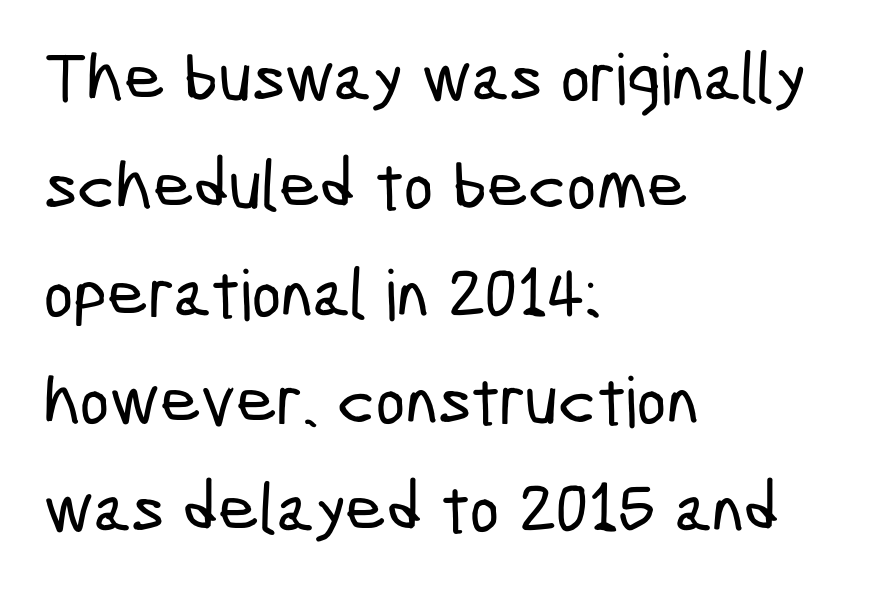
The image shows 70 px condensed sans-serif type; set left-aligned, normal line spacing (1.54x), normal letter spacing, not underlined; low stroke contrast and a medium x-height.
